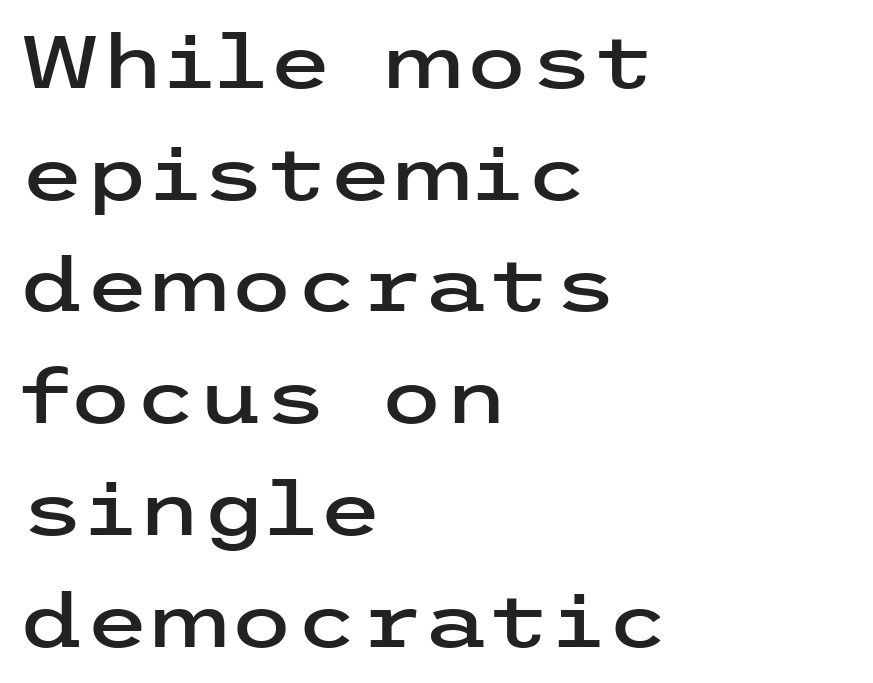
The image shows 74 px wide sans-serif type, upright; set left-aligned, normal line spacing (1.51x), normal letter spacing, not underlined; low stroke contrast and a medium x-height.
